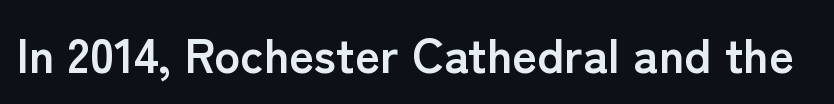
The image shows 48 px semibold sans-serif type, upright; set normal letter spacing, not underlined; low stroke contrast and a medium x-height.
